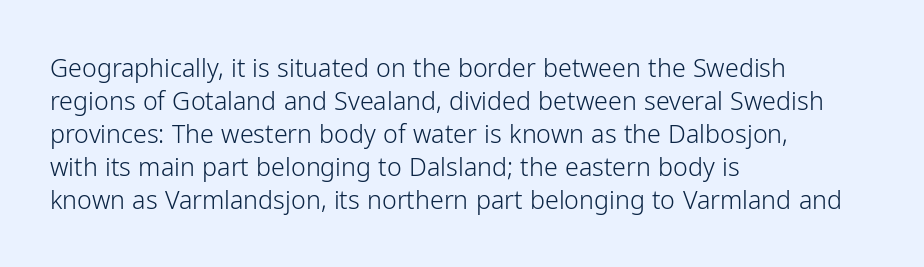
{"italic": "no", "bold": "no", "underline": "no", "align": "left", "line_spacing": "normal", "line_spacing_ratio": 1.32, "letter_spacing": "normal", "letter_spacing_em": 0.0, "glyph_px": 25}
